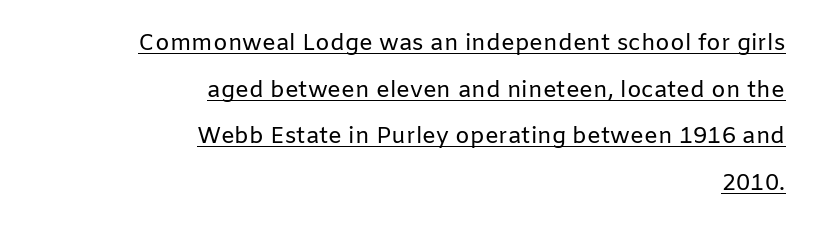
Q: Is the text bold? A: No.
Q: Is the text italic (slanted)? A: No, it is upright.
Q: Is the text underlined? A: Yes.
Q: How is the paragraph aligned? A: Right-aligned.
Q: Is the spacing between letters normal or unusually wide? A: Normal.
Q: Is the spacing between lines tight, normal or loose? A: Loose.
